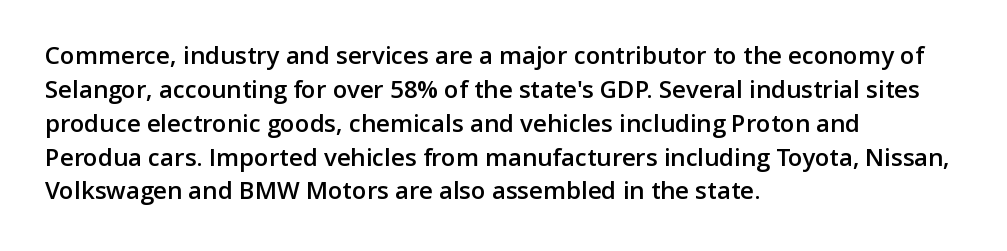
{"italic": "no", "bold": "semi", "underline": "no", "align": "left", "line_spacing": "normal", "line_spacing_ratio": 1.41, "letter_spacing": "normal", "letter_spacing_em": 0.0, "glyph_px": 24}
